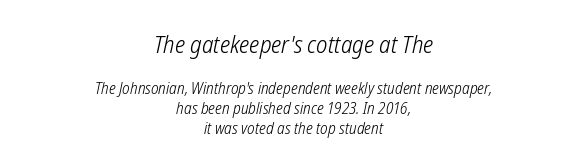
No extra ink here — the face is not bold. Observe the ordinary spacing: letters are neighbours, not strangers. Words float on clear page, feet unadorned. Honestly, the row spacing looks completely unremarkable. Look at the glyph heights: the upper group is clearly the bigger setting. These lines stack symmetrically, like a column narrowing and widening about its center.
